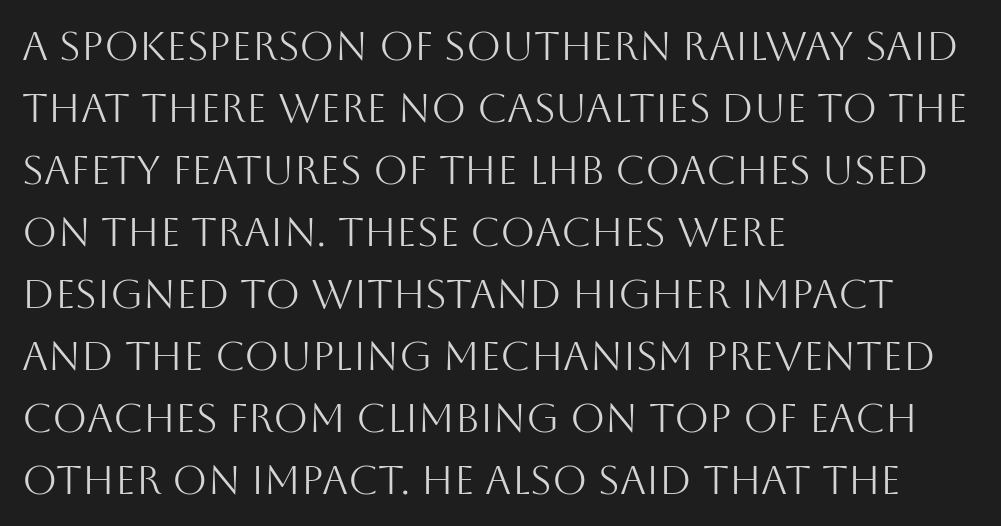
The image shows 40 px light sans-serif type, upright; set left-aligned, normal line spacing (1.55x), normal letter spacing, not underlined; medium stroke contrast and a large x-height.
